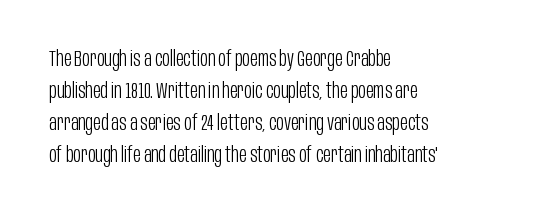
The image shows 21 px text type, upright; set left-aligned, normal line spacing (1.52x), normal letter spacing, not underlined.
